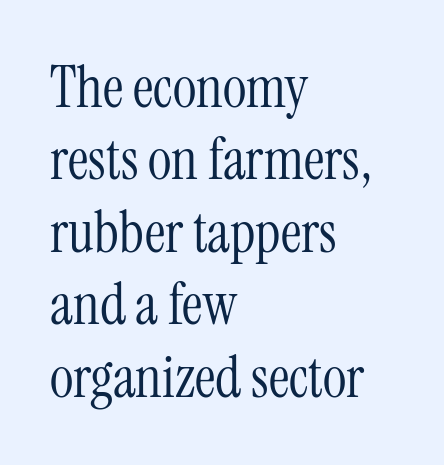
Q: Is the text bold? A: No.
Q: Is the text italic (slanted)? A: No, it is upright.
Q: Is the typeface a serif or a sans-serif typeface? A: Serif.
Q: Is the text underlined? A: No.
Q: How is the paragraph aligned? A: Left-aligned.
Q: Is the spacing between letters normal or unusually wide? A: Normal.
Q: Is the spacing between lines tight, normal or loose? A: Normal.
Q: Width (condensed, normal, or wide)? A: Condensed.
Q: Stroke contrast? A: Medium.
Q: x-height? A: Medium.
Q: Monospaced? A: No.
